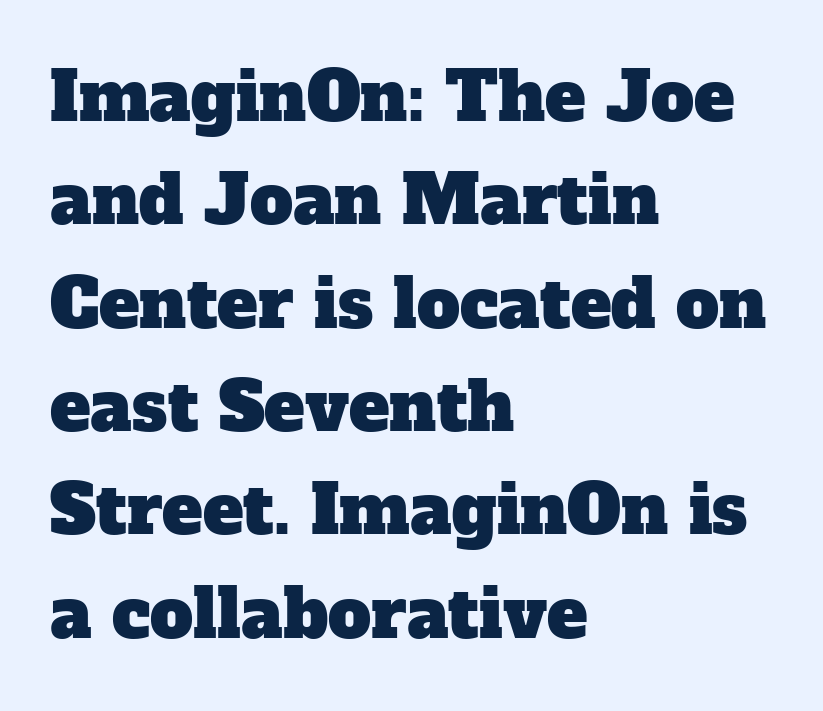
Q: Is the typeface a serif or a sans-serif typeface? A: Serif.
Q: Is the text underlined? A: No.
Q: How is the paragraph aligned? A: Left-aligned.
Q: Is the spacing between letters normal or unusually wide? A: Normal.
Q: Is the spacing between lines tight, normal or loose? A: Normal.
Q: Width (condensed, normal, or wide)? A: Normal.
Q: Stroke contrast? A: Low.
Q: x-height? A: Medium.
Q: Monospaced? A: No.
